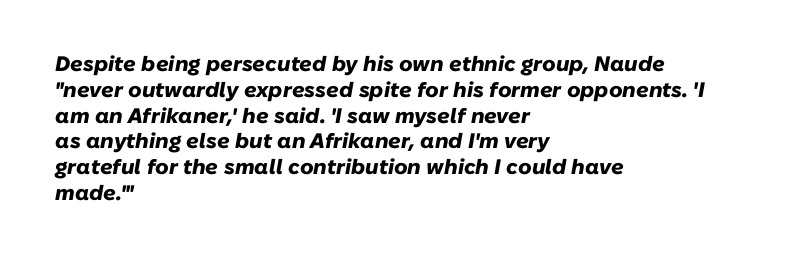
Q: Is the text bold? A: Yes.
Q: Is the text italic (slanted)? A: Yes, it leans right by about 10 degrees.
Q: Is the text underlined? A: No.
Q: How is the paragraph aligned? A: Left-aligned.
Q: Is the spacing between letters normal or unusually wide? A: Normal.
